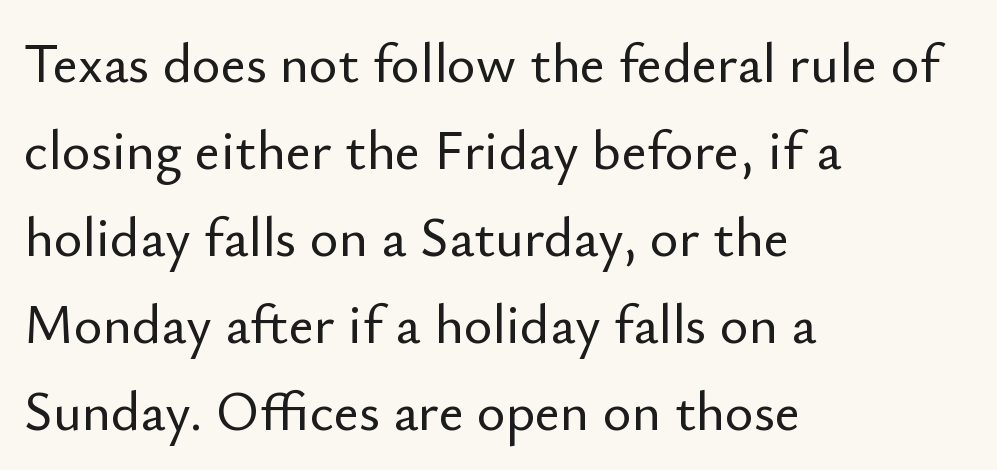
The image shows 55 px sans-serif type, upright; set left-aligned, normal line spacing (1.58x), normal letter spacing, not underlined; low stroke contrast and a small x-height.
